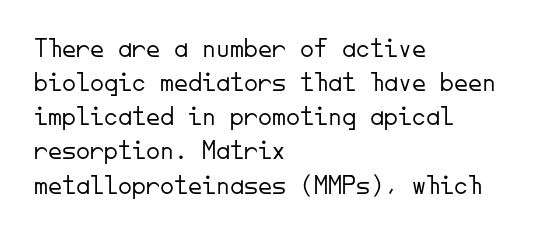
Each line starts at the same left margin while the right side varies. Counters stay open thanks to moderate or lighter strokes. The designer went with a sans here, leaving each stem footless. Designer's note — italics off, roman on. Anything drawn beneath the words? Only blank space. The face used here is monospaced, like something from a code editor.
